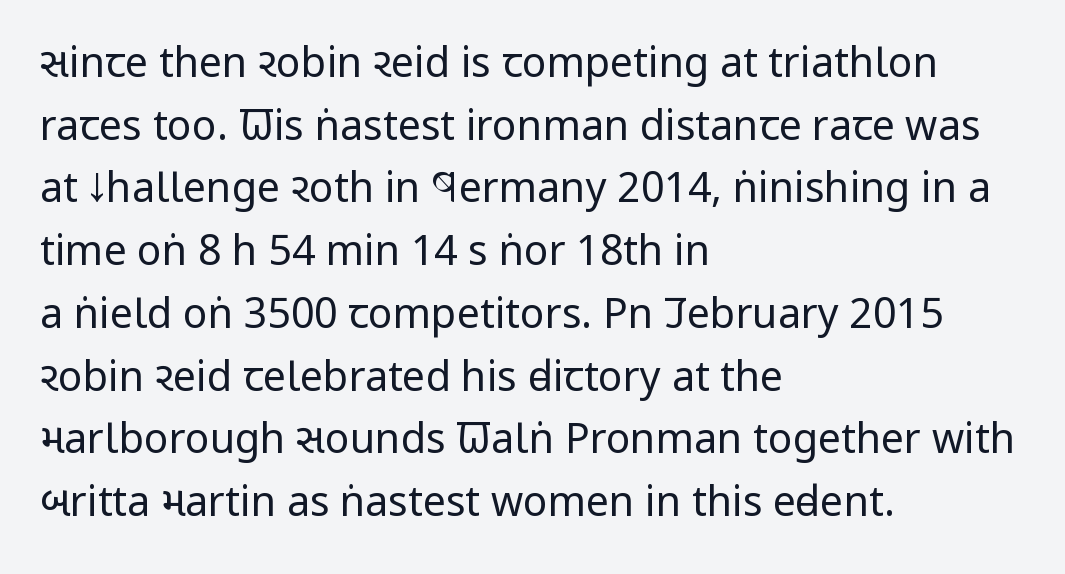
Q: Is the text bold? A: No.
Q: Is the text italic (slanted)? A: No, it is upright.
Q: Is the typeface a serif or a sans-serif typeface? A: Sans-serif.
Q: Is the text underlined? A: No.
Q: How is the paragraph aligned? A: Left-aligned.
Q: Is the spacing between letters normal or unusually wide? A: Normal.
Q: Is the spacing between lines tight, normal or loose? A: Normal.
Q: Width (condensed, normal, or wide)? A: Condensed.
Q: Stroke contrast? A: Low.
Q: x-height? A: Large.
Q: Monospaced? A: No.
